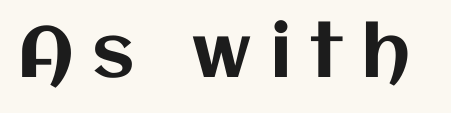
The image shows 72 px text type, upright; set unusually wide letter spacing (+0.25 em), not underlined; medium stroke contrast and a large x-height.
